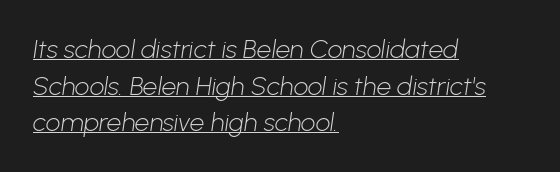
{"bold": "no", "underline": "yes", "align": "left", "line_spacing": "normal", "line_spacing_ratio": 1.41, "letter_spacing": "normal", "letter_spacing_em": 0.0, "glyph_px": 26}
